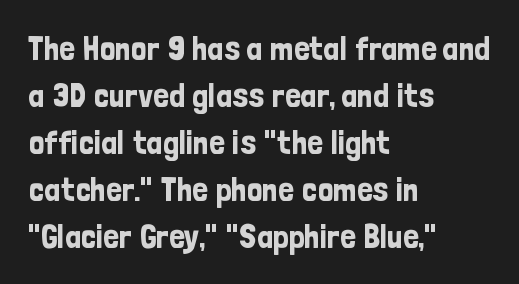
Q: Is the text italic (slanted)? A: No, it is upright.
Q: Is the typeface a serif or a sans-serif typeface? A: Sans-serif.
Q: Is the text underlined? A: No.
Q: How is the paragraph aligned? A: Left-aligned.
Q: Is the spacing between letters normal or unusually wide? A: Normal.
Q: Is the spacing between lines tight, normal or loose? A: Normal.
Q: Width (condensed, normal, or wide)? A: Condensed.
Q: Stroke contrast? A: Low.
Q: x-height? A: Medium.
Q: Monospaced? A: No.
